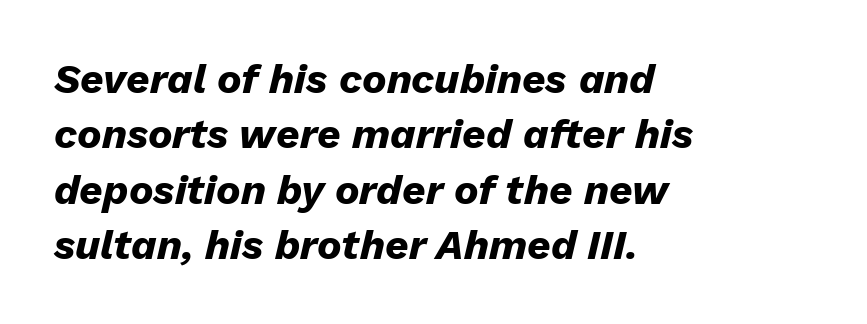
{"italic": "yes", "lean": "right", "slant_degrees": 13, "bold": "yes", "weight": "heavy", "width": "normal", "stroke_contrast": "low", "x_height": "medium", "monospaced": "no", "underline": "no", "align": "left", "line_spacing": "normal", "line_spacing_ratio": 1.35, "letter_spacing": "normal", "letter_spacing_em": 0.0, "glyph_px": 41}
